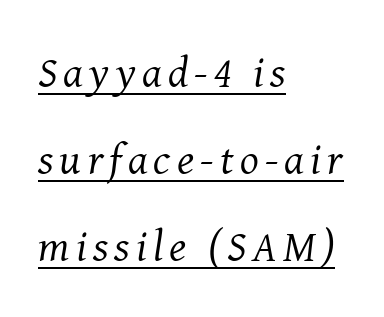
The image shows 44 px regular-weight serif type, italic (leaning right); set left-aligned, loose line spacing (1.98x), underlined; medium stroke contrast and a medium x-height.
